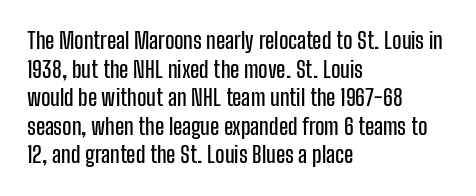
Q: Is the text italic (slanted)? A: No, it is upright.
Q: Is the text underlined? A: No.
Q: How is the paragraph aligned? A: Left-aligned.
Q: Is the spacing between letters normal or unusually wide? A: Normal.
Q: Is the spacing between lines tight, normal or loose? A: Normal.
